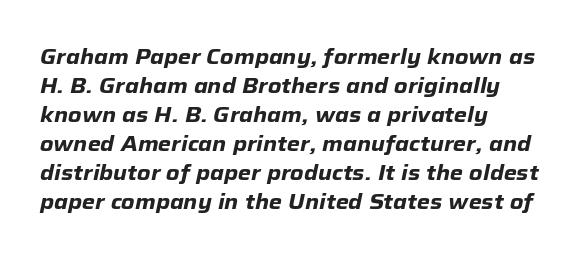
Q: Is the text bold? A: Yes.
Q: Is the text italic (slanted)? A: Yes, it leans right by about 12 degrees.
Q: Is the text underlined? A: No.
Q: How is the paragraph aligned? A: Left-aligned.
Q: Is the spacing between letters normal or unusually wide? A: Normal.
Q: Is the spacing between lines tight, normal or loose? A: Normal.
